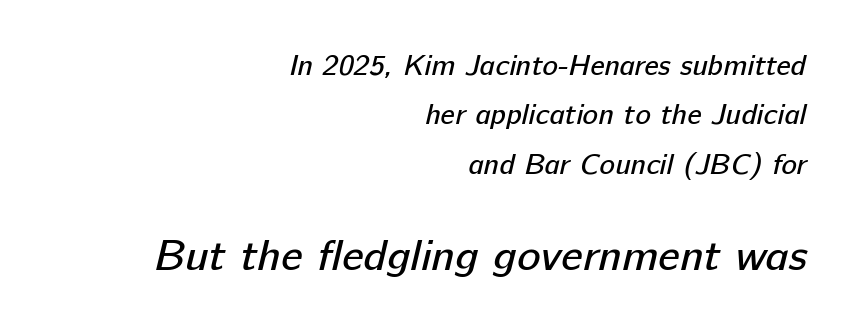
{"serif": "no", "bold": "no", "weight": "regular", "width": "normal", "stroke_contrast": "low", "x_height": "medium", "monospaced": "no", "underline": "no", "align": "right", "line_spacing": "normal", "line_spacing_ratio": 1.7, "letter_spacing": "normal", "letter_spacing_em": 0.0, "larger_block": "second", "size_ratio": 1.52, "glyph_px": 44}
